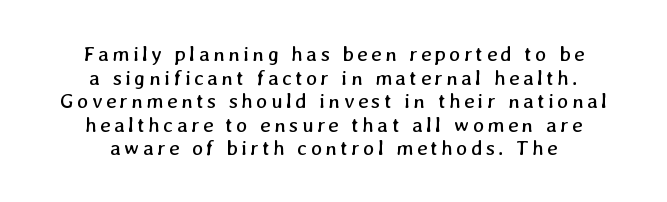
Q: Is the text bold? A: No.
Q: Is the text underlined? A: No.
Q: How is the paragraph aligned? A: Centered.
Q: Is the spacing between lines tight, normal or loose? A: Tight.
